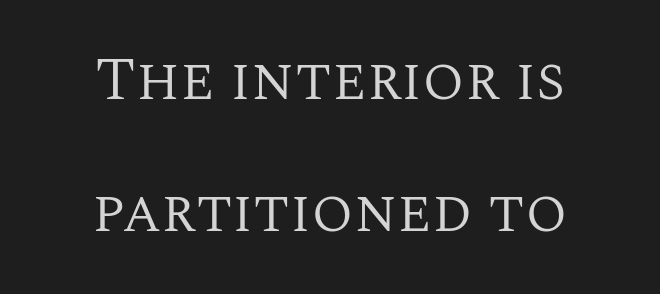
Q: Is the text bold? A: No.
Q: Is the text italic (slanted)? A: No, it is upright.
Q: Is the typeface a serif or a sans-serif typeface? A: Serif.
Q: Is the text underlined? A: No.
Q: How is the paragraph aligned? A: Centered.
Q: Is the spacing between letters normal or unusually wide? A: Normal.
Q: Is the spacing between lines tight, normal or loose? A: Loose.
Q: Width (condensed, normal, or wide)? A: Normal.
Q: Stroke contrast? A: Medium.
Q: x-height? A: Large.
Q: Monospaced? A: No.
